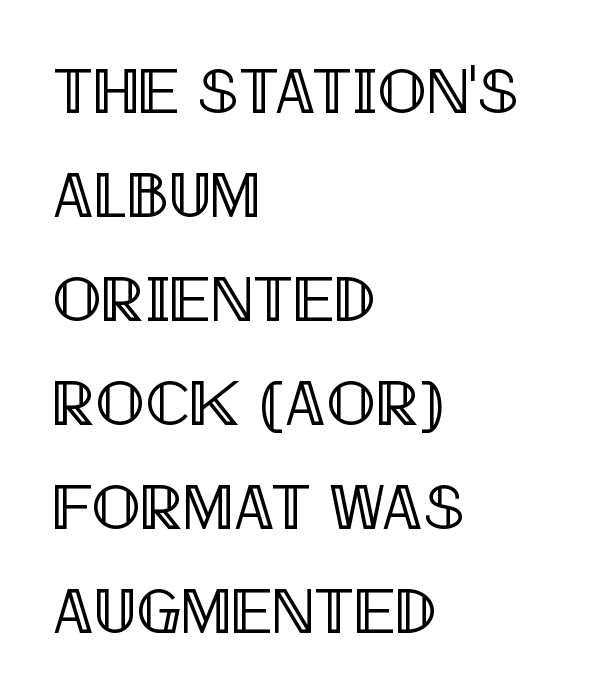
{"italic": "no", "width": "condensed", "x_height": "large", "monospaced": "no", "underline": "no", "align": "left", "line_spacing": "normal", "line_spacing_ratio": 1.6, "letter_spacing": "normal", "letter_spacing_em": 0.0, "glyph_px": 65}
